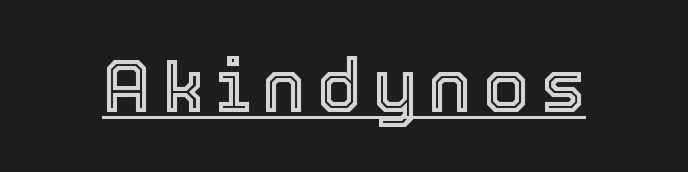
The image shows 74 px text type, upright; set underlined; a medium x-height.
